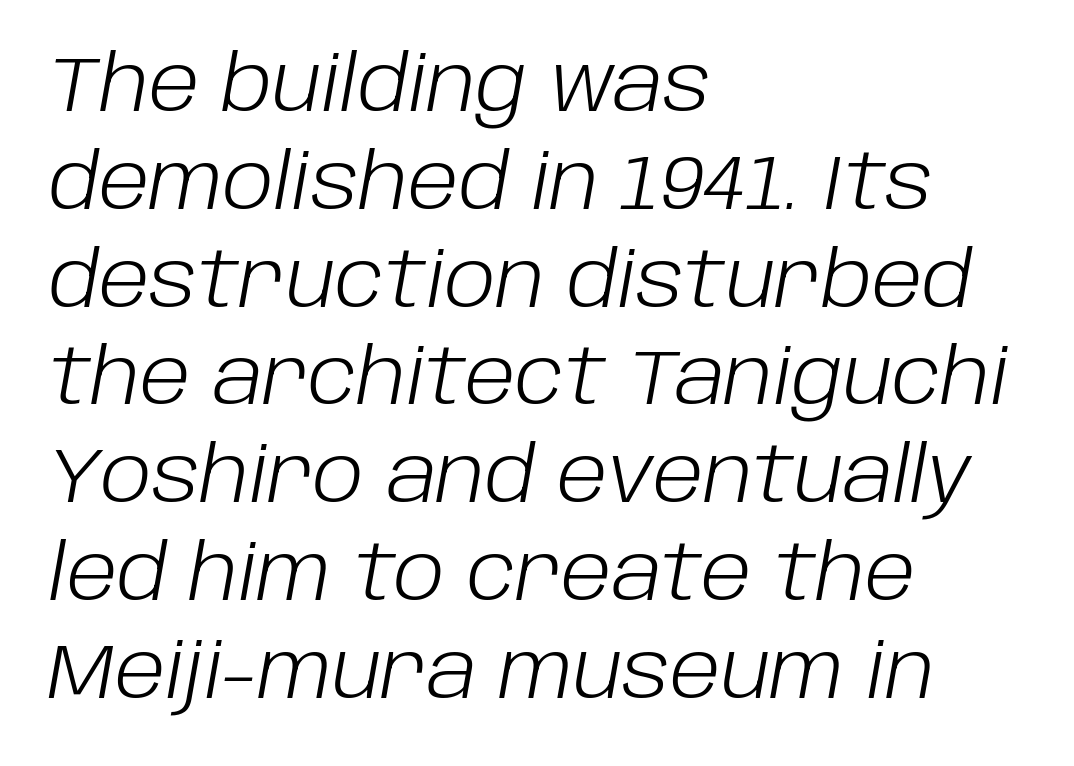
The paragraph has a hard left edge and a soft right edge. The letters advance in unequal steps, a hallmark of proportional type. Check the space under the baseline: it is left empty. Glyph-to-glyph distance matches everyday printed text. Vertical spacing — default. Stroke thickness stays within the range of a standard reading face or lighter.
